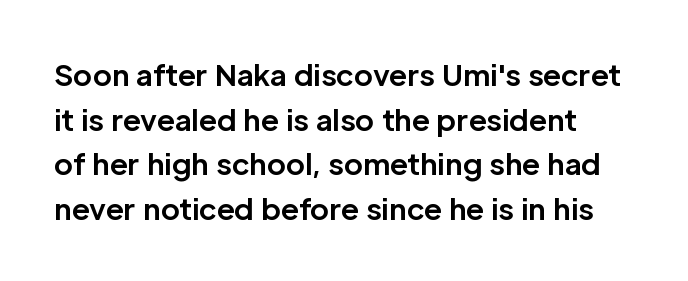
Quick note: underline off. The face used here is rendered with its standard letterfit. This block has exactly the height ordinary leading produces. The typography opts for an upright posture over an oblique one. Emphasis by weight is at full strength: bold.
